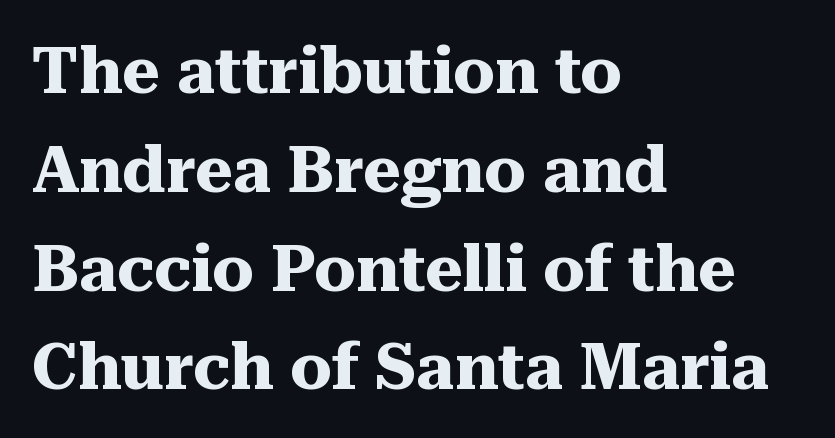
{"serif": "yes", "italic": "no", "bold": "yes", "weight": "heavy", "width": "normal", "stroke_contrast": "medium", "x_height": "medium", "monospaced": "no", "underline": "no", "align": "left", "line_spacing": "normal", "line_spacing_ratio": 1.52, "letter_spacing": "normal", "letter_spacing_em": 0.0, "glyph_px": 65}
